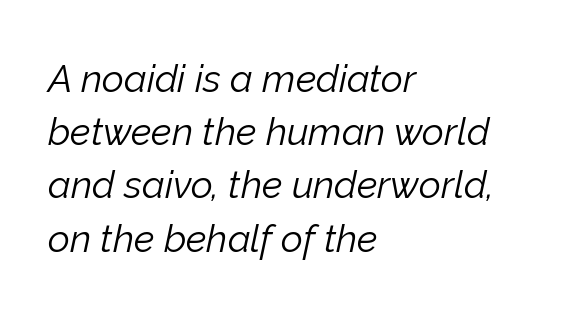
These lines are rendered in a variable-pitch font. A student would call this left alignment; a typographer would say flush left, rag right. Ink coverage per letter is moderate at most. Yep, that's italic — everything's leaning.
